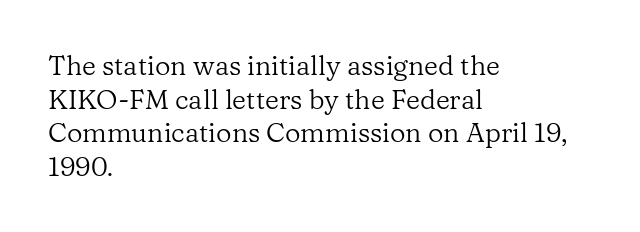
The image shows 27 px text type, upright; set left-aligned, normal line spacing (1.25x), normal letter spacing, not underlined.
